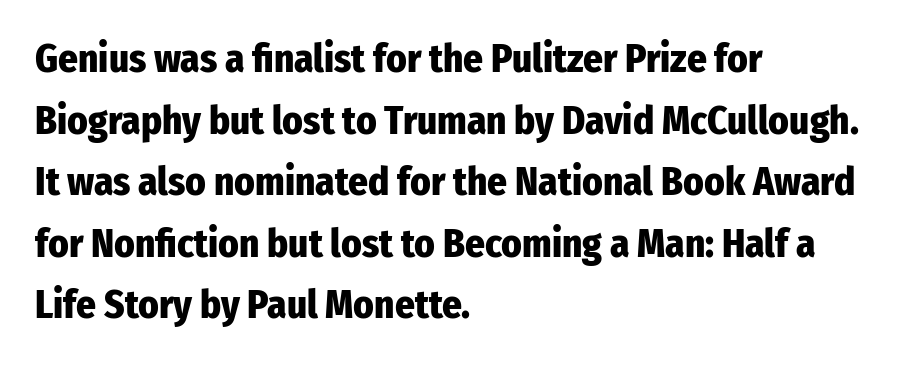
The image shows 39 px heavy, condensed sans-serif type, upright; set left-aligned, normal line spacing (1.58x), normal letter spacing, not underlined; low stroke contrast and a medium x-height.
